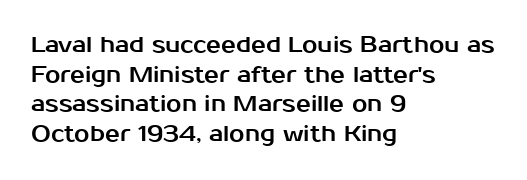
The image shows 22 px text type, upright; set left-aligned, normal line spacing (1.35x), normal letter spacing, not underlined.
